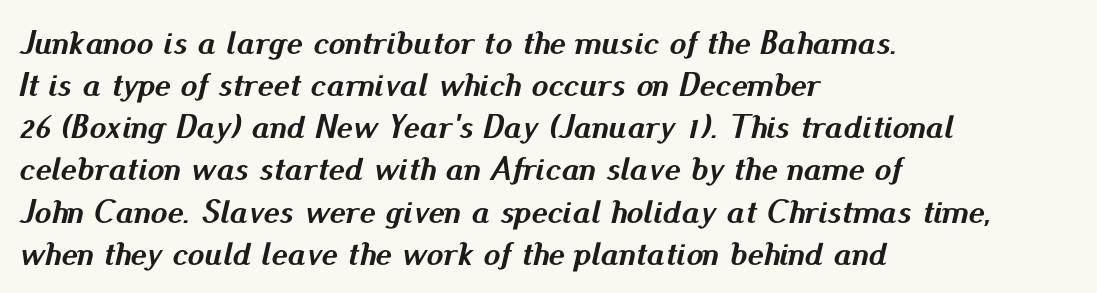
What stands out about the letter spacing? Nothing — it is the standard amount. No word sits above an underline. Is the type bold? Yes — the strokes are clearly thick and heavy. Leftover space on each line is placed entirely after the last word. Yep, that's italic — everything's leaning. These lines are rendered in a variable-pitch font.
